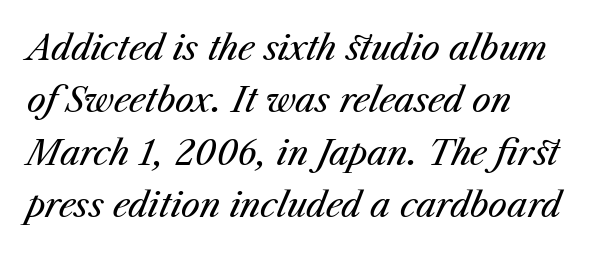
The image shows 34 px regular-weight type, italic (leaning right); set normal line spacing (1.54x), normal letter spacing, not underlined; medium stroke contrast and a medium x-height.
